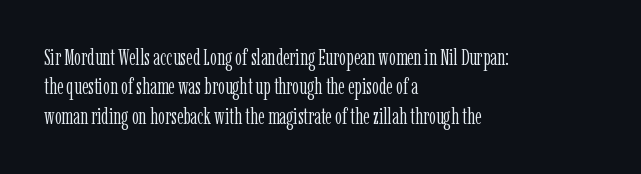
The image shows 22 px text type, upright; set left-aligned, normal line spacing (1.34x), normal letter spacing, not underlined.
